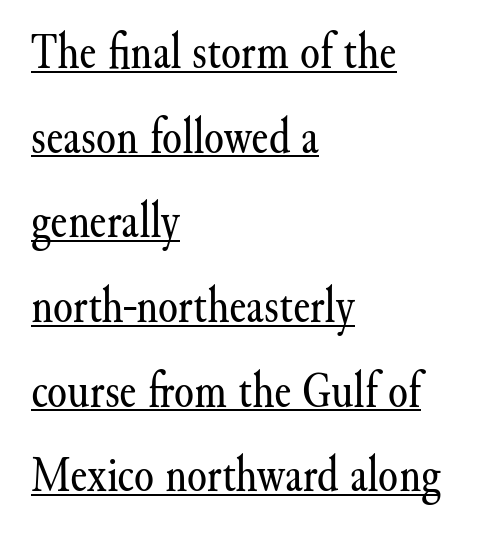
The image shows 51 px regular-weight serif type, upright; set left-aligned, normal line spacing (1.66x), normal letter spacing, underlined; medium stroke contrast and a small x-height.
